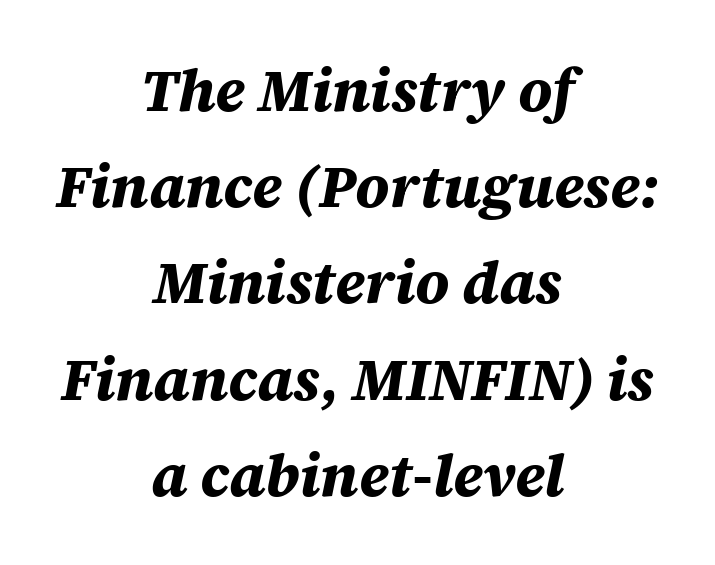
{"italic": "yes", "lean": "right", "slant_degrees": 12, "bold": "yes", "weight": "bold", "width": "normal", "stroke_contrast": "medium", "x_height": "large", "monospaced": "no", "underline": "no", "align": "center", "line_spacing": "normal", "line_spacing_ratio": 1.63, "letter_spacing": "normal", "letter_spacing_em": 0.0, "glyph_px": 59}
